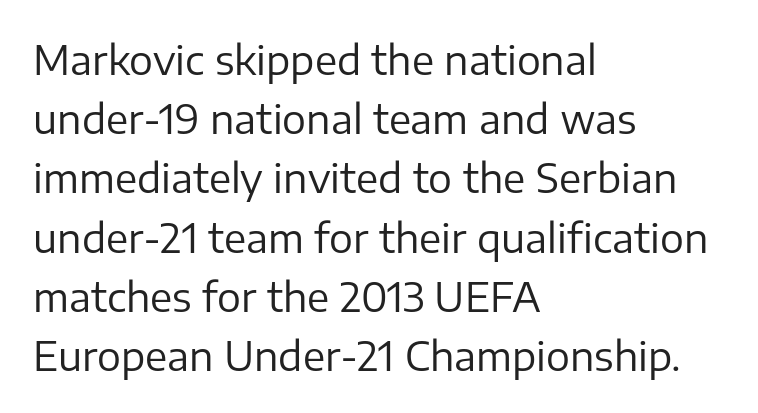
Q: Is the text bold? A: No.
Q: Is the text italic (slanted)? A: No, it is upright.
Q: Is the typeface a serif or a sans-serif typeface? A: Sans-serif.
Q: Is the text underlined? A: No.
Q: How is the paragraph aligned? A: Left-aligned.
Q: Is the spacing between letters normal or unusually wide? A: Normal.
Q: Is the spacing between lines tight, normal or loose? A: Normal.
Q: Width (condensed, normal, or wide)? A: Normal.
Q: Stroke contrast? A: Low.
Q: x-height? A: Medium.
Q: Monospaced? A: No.
